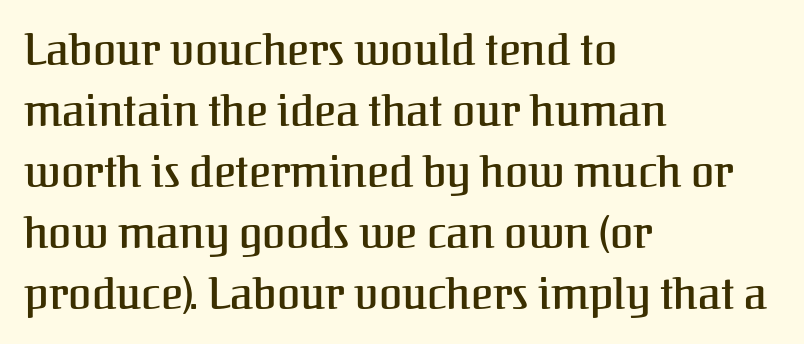
{"serif": "yes", "italic": "no", "width": "normal", "stroke_contrast": "medium", "x_height": "medium", "monospaced": "no", "underline": "no", "align": "left", "line_spacing": "normal", "line_spacing_ratio": 1.45, "letter_spacing": "normal", "letter_spacing_em": 0.0, "glyph_px": 42}
